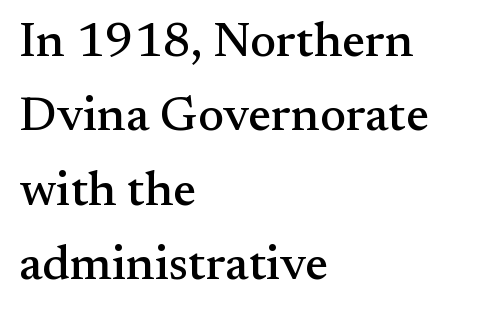
The passage shown is not underscored anywhere. Note: serifs present on the glyphs. Tall strokes in this sample are plumb rather than angled. Proportional: the letters do not fall into vertical columns. Where is the straight margin? On the left. Evenly set lines give the paragraph a standard silhouette.
